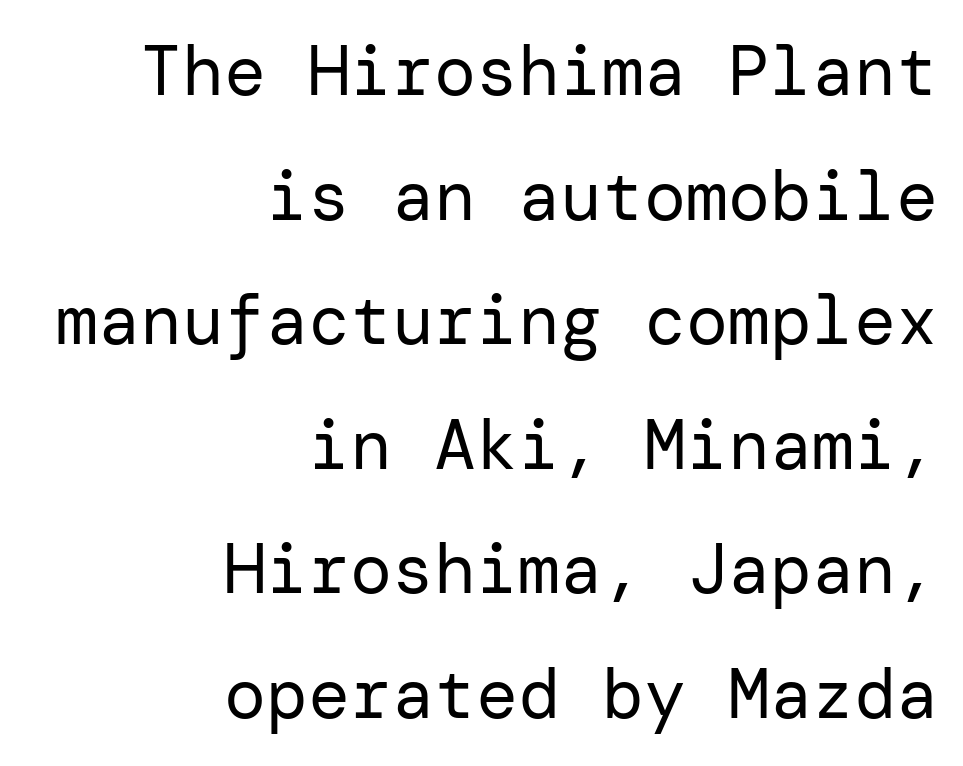
{"serif": "no", "italic": "no", "bold": "no", "weight": "regular", "width": "normal", "stroke_contrast": "low", "x_height": "medium", "underline": "no", "align": "right", "line_spacing_ratio": 1.78, "letter_spacing": "normal", "letter_spacing_em": 0.0, "glyph_px": 70}
